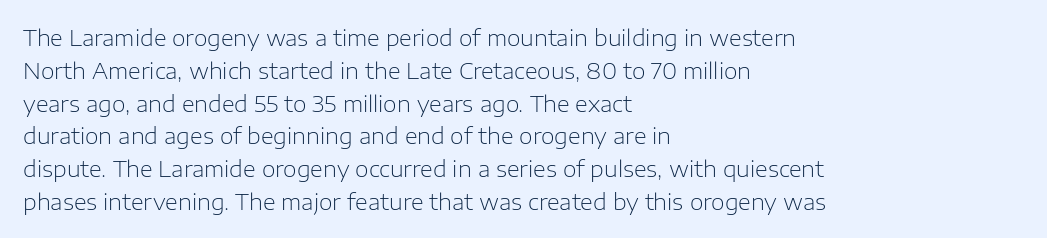
{"italic": "no", "bold": "no", "underline": "no", "align": "left", "line_spacing": "normal", "line_spacing_ratio": 1.49, "letter_spacing": "normal", "letter_spacing_em": 0.0, "glyph_px": 22}
